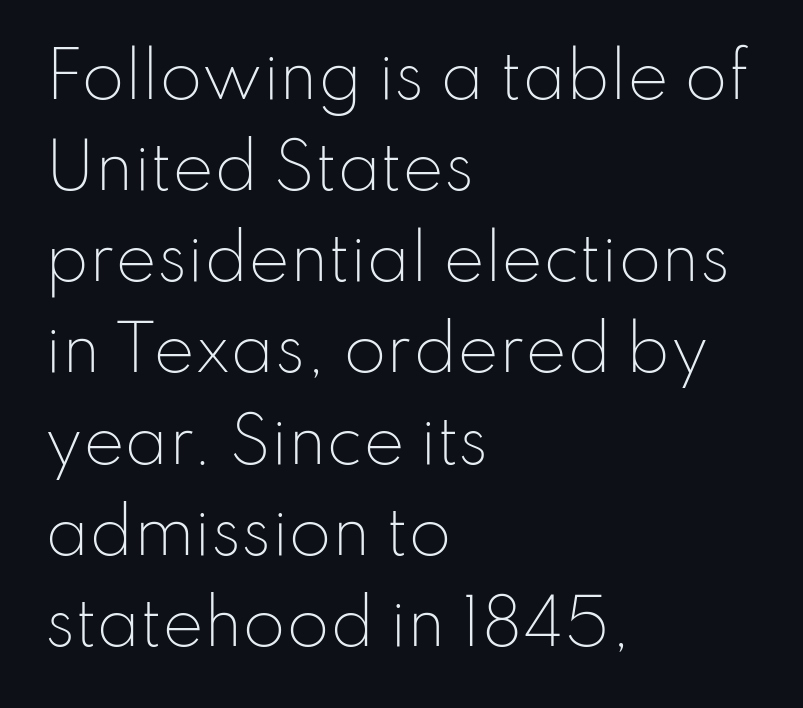
Q: Is the text bold? A: No.
Q: Is the text italic (slanted)? A: No, it is upright.
Q: Is the typeface a serif or a sans-serif typeface? A: Sans-serif.
Q: Is the text underlined? A: No.
Q: How is the paragraph aligned? A: Left-aligned.
Q: Is the spacing between letters normal or unusually wide? A: Normal.
Q: Is the spacing between lines tight, normal or loose? A: Normal.
Q: Width (condensed, normal, or wide)? A: Normal.
Q: Stroke contrast? A: Low.
Q: x-height? A: Small.
Q: Monospaced? A: No.
